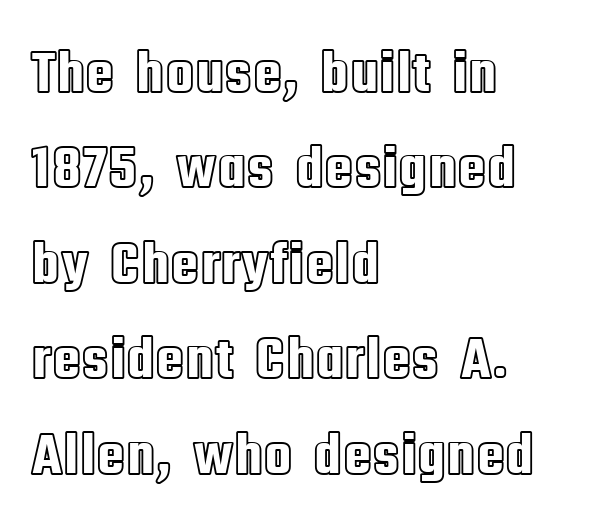
Q: Is the text italic (slanted)? A: No, it is upright.
Q: Is the text underlined? A: No.
Q: How is the paragraph aligned? A: Left-aligned.
Q: Is the spacing between letters normal or unusually wide? A: Normal.
Q: Is the spacing between lines tight, normal or loose? A: Normal.
Q: Width (condensed, normal, or wide)? A: Condensed.
Q: x-height? A: Large.
Q: Monospaced? A: No.
